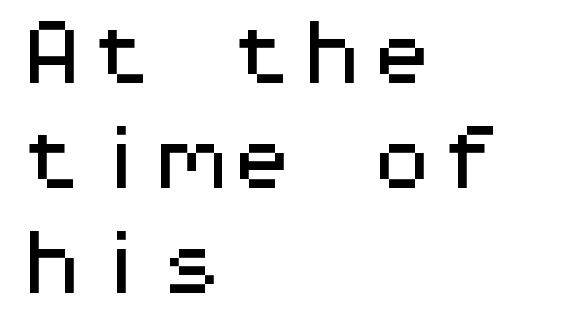
The image shows 70 px wide sans-serif type, upright, monospaced; set left-aligned, normal line spacing (1.5x), normal letter spacing, not underlined; medium stroke contrast and a medium x-height.
